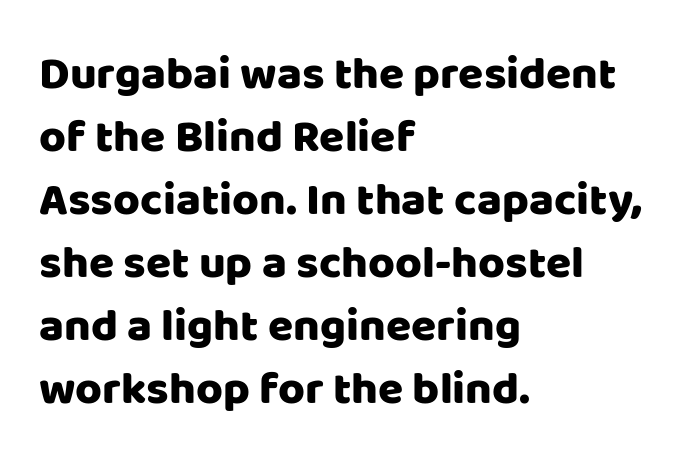
{"serif": "no", "italic": "no", "width": "normal", "stroke_contrast": "low", "x_height": "large", "monospaced": "no", "underline": "no", "align": "left", "line_spacing": "normal", "line_spacing_ratio": 1.37, "letter_spacing": "normal", "letter_spacing_em": 0.0, "glyph_px": 46}
